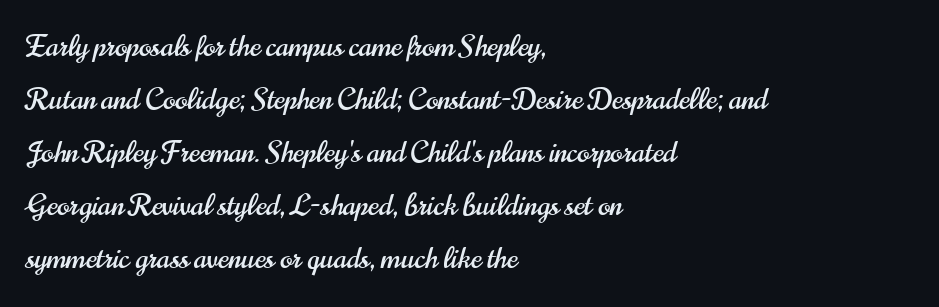
{"serif": "no", "width": "condensed", "stroke_contrast": "high", "x_height": "small", "monospaced": "no", "underline": "no", "align": "left", "line_spacing_ratio": 1.83, "letter_spacing": "normal", "letter_spacing_em": 0.0, "glyph_px": 29}
